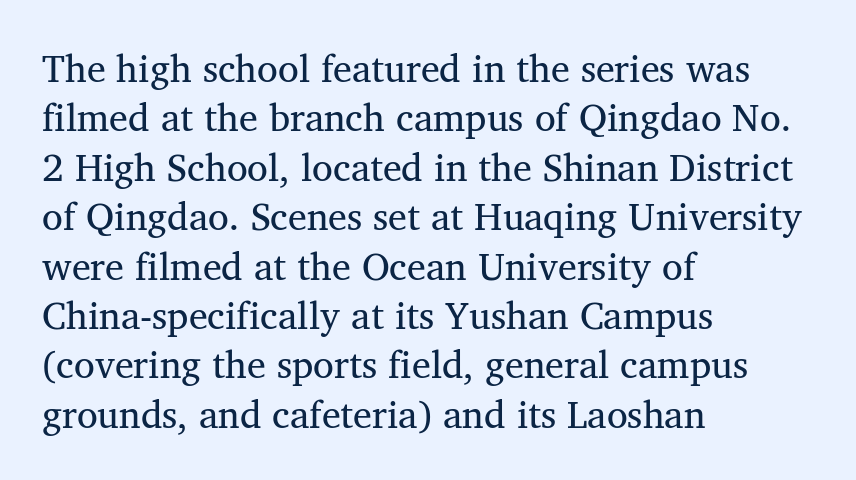
Q: Is the text bold? A: No.
Q: Is the typeface a serif or a sans-serif typeface? A: Serif.
Q: Is the text underlined? A: No.
Q: How is the paragraph aligned? A: Left-aligned.
Q: Is the spacing between letters normal or unusually wide? A: Normal.
Q: Is the spacing between lines tight, normal or loose? A: Normal.
Q: Width (condensed, normal, or wide)? A: Normal.
Q: Stroke contrast? A: Medium.
Q: x-height? A: Medium.
Q: Monospaced? A: No.
